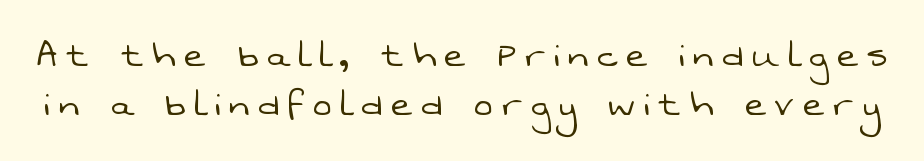
Q: Is the text bold? A: No.
Q: Is the typeface a serif or a sans-serif typeface? A: Sans-serif.
Q: Is the text underlined? A: No.
Q: Is the spacing between letters normal or unusually wide? A: Unusually wide.
Q: Is the spacing between lines tight, normal or loose? A: Tight.
Q: Width (condensed, normal, or wide)? A: Normal.
Q: Stroke contrast? A: Low.
Q: x-height? A: Medium.
Q: Monospaced? A: No.
